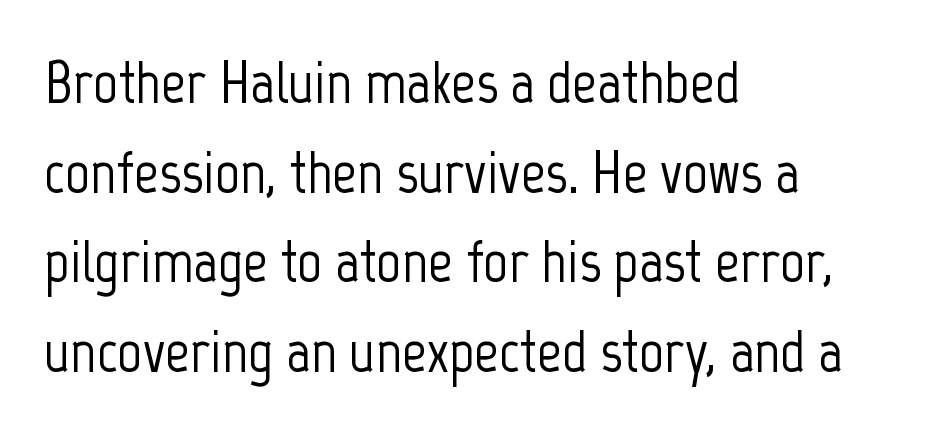
The image shows 61 px condensed sans-serif type, upright; set left-aligned, normal line spacing (1.47x), normal letter spacing, not underlined; low stroke contrast and a medium x-height.
